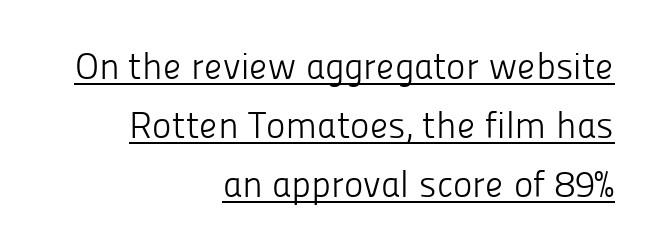
The line texture is even and compact thanks to regular tracking. Nope, not italic — everything's standing straight. Nope, no serifs anywhere on these letters. If you drew a ruler down the right edge, every line would touch it.
